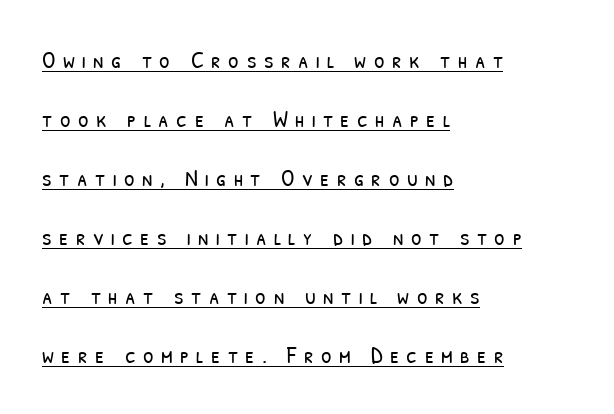
The image shows 24 px text type; set left-aligned, loose line spacing (2.46x), unusually wide letter spacing (+0.31 em), underlined.
